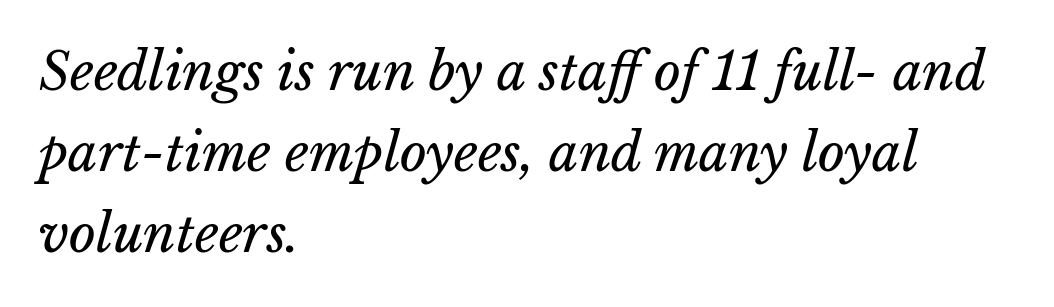
Is this a heavy cut? Hardly; it is regular or lighter. Compared with a centered layout, this one pins lines to the left instead. Posture: slanted. Characters follow at the spacing the type designer built in. Rows of type keep a routine distance in the vertical direction. Varying glyph widths throughout — classic text-font behaviour.
